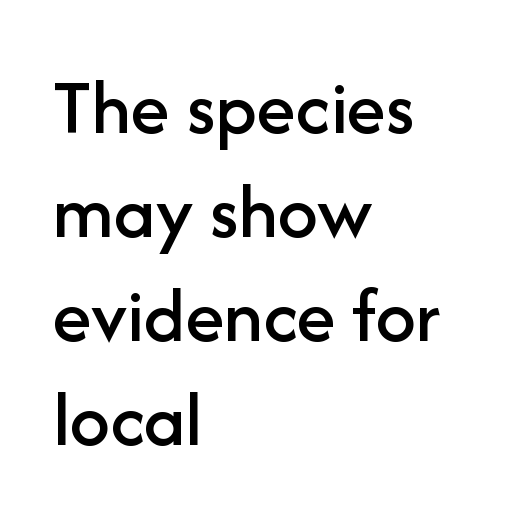
The image shows 80 px sans-serif type, upright; set left-aligned, normal line spacing (1.3x), normal letter spacing, not underlined; low stroke contrast and a medium x-height.
